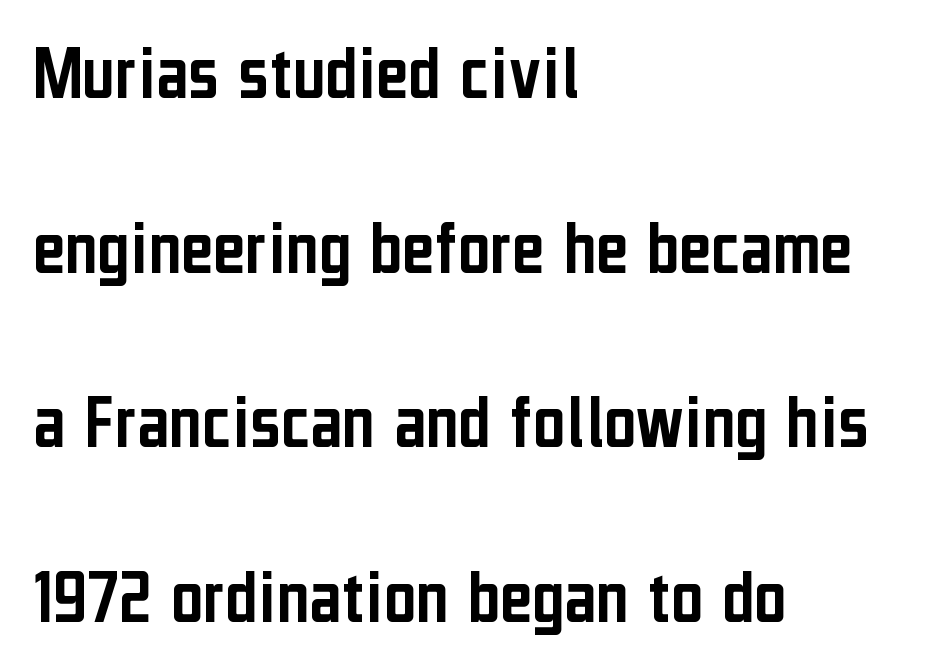
{"serif": "no", "italic": "no", "width": "condensed", "stroke_contrast": "low", "x_height": "medium", "monospaced": "no", "underline": "no", "align": "left", "line_spacing": "loose", "line_spacing_ratio": 2.24, "letter_spacing": "normal", "letter_spacing_em": 0.0, "glyph_px": 78}
